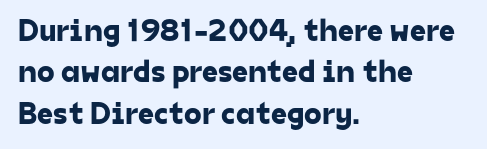
{"serif": "no", "width": "normal", "stroke_contrast": "low", "x_height": "medium", "monospaced": "no", "underline": "no", "align": "left", "line_spacing": "normal", "line_spacing_ratio": 1.29, "letter_spacing": "normal", "letter_spacing_em": 0.0, "glyph_px": 32}
